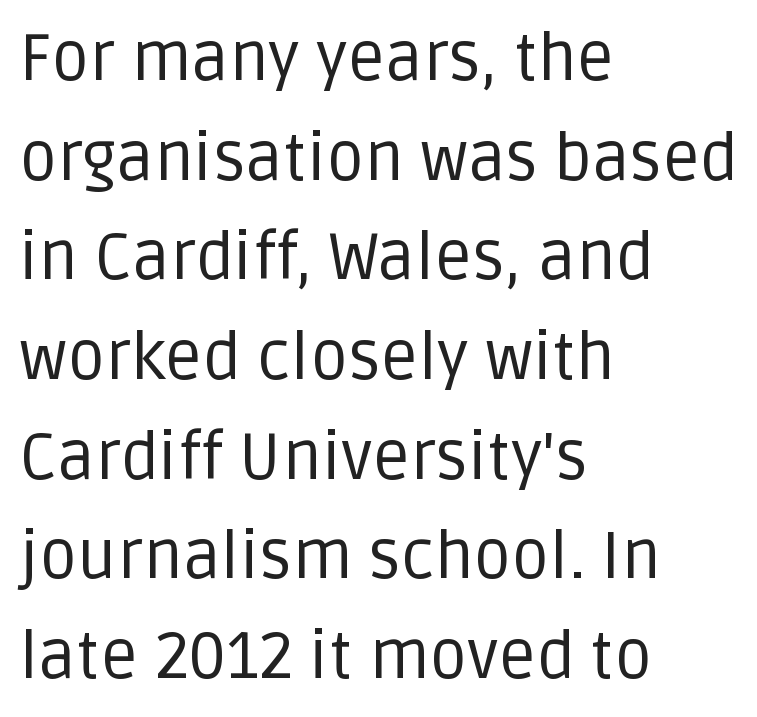
Q: Is the text bold? A: No.
Q: Is the text italic (slanted)? A: No, it is upright.
Q: Is the typeface a serif or a sans-serif typeface? A: Sans-serif.
Q: Is the text underlined? A: No.
Q: How is the paragraph aligned? A: Left-aligned.
Q: Is the spacing between letters normal or unusually wide? A: Normal.
Q: Is the spacing between lines tight, normal or loose? A: Normal.
Q: Width (condensed, normal, or wide)? A: Normal.
Q: Stroke contrast? A: Low.
Q: x-height? A: Large.
Q: Monospaced? A: No.
